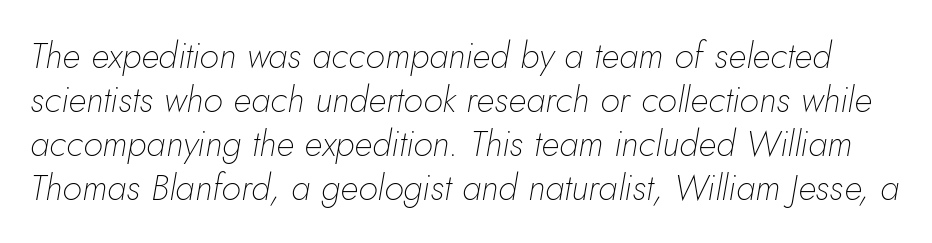
The image shows 36 px thin type, italic (leaning right); set line spacing 1.22x, normal letter spacing, not underlined; low stroke contrast and a small x-height.
